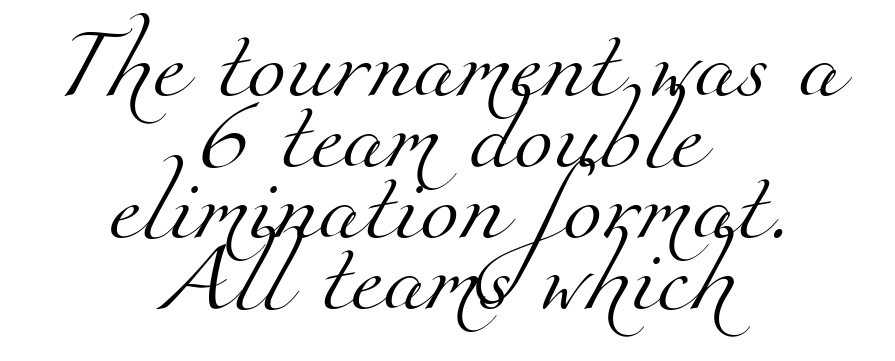
The image shows 71 px light serif type; set centered, tight line spacing (1.0x), normal letter spacing, not underlined; medium stroke contrast and a small x-height.
